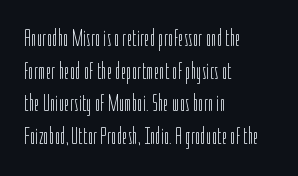
{"italic": "no", "bold": "no", "underline": "no", "align": "left", "line_spacing": "normal", "line_spacing_ratio": 1.36, "letter_spacing": "normal", "letter_spacing_em": 0.0, "glyph_px": 24}
